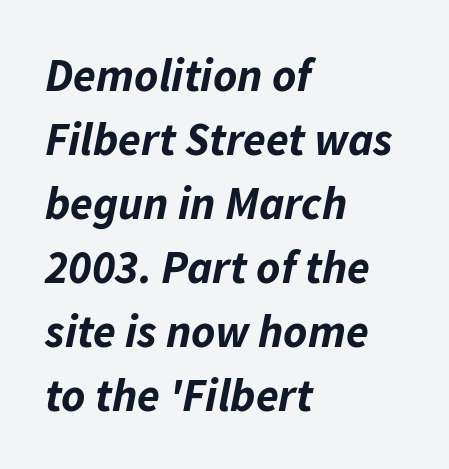
The passage shown leans; its letterforms are oblique. This sample is left-justified, so line endings fall wherever the words run out. Emphasis by weight is at full strength: bold. The foot of each line stays bare and open.
